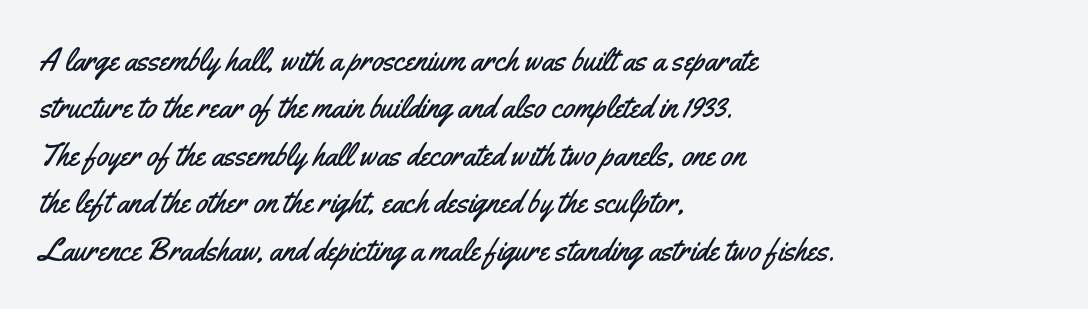
The image shows 31 px condensed sans-serif type; set left-aligned, normal line spacing (1.53x), normal letter spacing, not underlined; medium stroke contrast and a small x-height.
